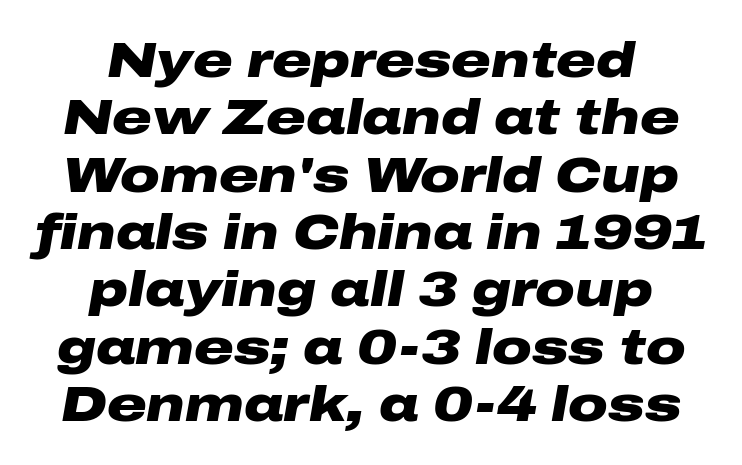
Q: Is the text bold? A: Yes.
Q: Is the text italic (slanted)? A: Yes, it leans right by about 10 degrees.
Q: Is the text underlined? A: No.
Q: How is the paragraph aligned? A: Centered.
Q: Is the spacing between letters normal or unusually wide? A: Normal.
Q: Width (condensed, normal, or wide)? A: Wide.
Q: Stroke contrast? A: Low.
Q: x-height? A: Medium.
Q: Monospaced? A: No.
